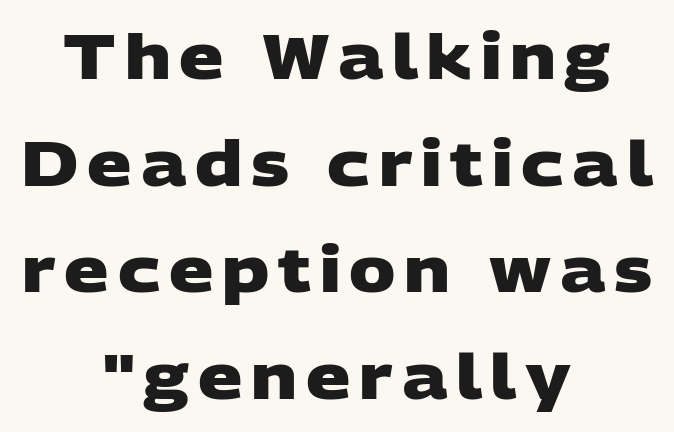
{"serif": "no", "bold": "yes", "weight": "heavy", "width": "wide", "stroke_contrast": "low", "x_height": "large", "monospaced": "no", "underline": "no", "align": "center", "line_spacing_ratio": 1.72, "glyph_px": 62}
